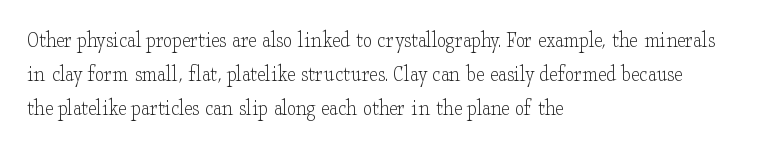
{"italic": "no", "bold": "no", "underline": "no", "align": "left", "line_spacing": "normal", "line_spacing_ratio": 1.47, "letter_spacing": "normal", "letter_spacing_em": 0.0, "glyph_px": 23}
